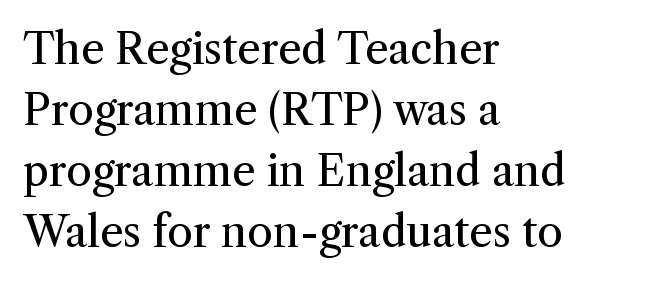
The image shows 42 px regular-weight serif type, upright; set left-aligned, normal line spacing (1.45x), normal letter spacing, not underlined; medium stroke contrast and a medium x-height.
